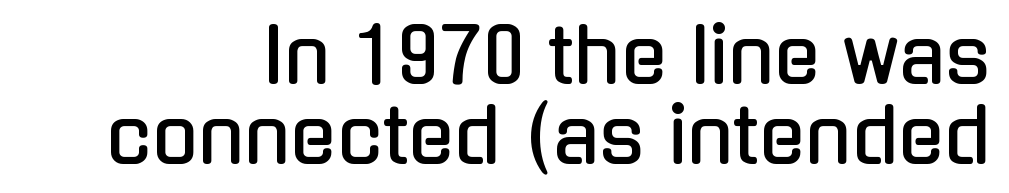
Is there much room between lines? No — they nearly touch. Just letters on the line, the space beneath them empty. All the whitespace from short lines collects on the left. Each letter's strokes conclude bluntly, with no projecting serifs. Spacing verdict: proportional, widths tailored to each character.
